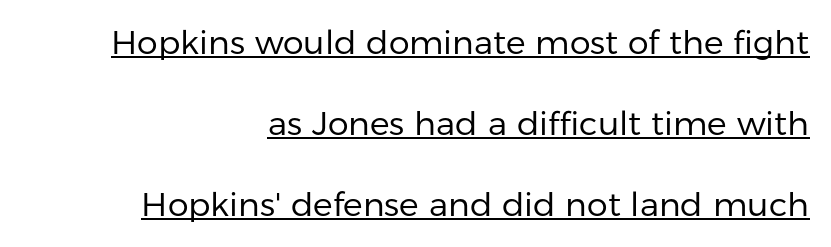
{"serif": "no", "italic": "no", "bold": "no", "weight": "regular", "width": "normal", "stroke_contrast": "low", "x_height": "medium", "monospaced": "no", "underline": "yes", "align": "right", "line_spacing": "loose", "line_spacing_ratio": 2.45, "letter_spacing": "normal", "letter_spacing_em": 0.0, "glyph_px": 33}
